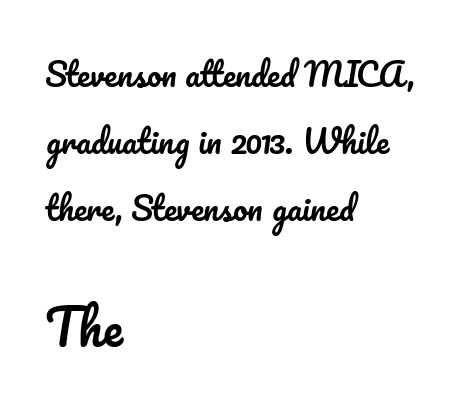
Q: Is the text italic (slanted)? A: Yes.
Q: Is the text underlined? A: No.
Q: How is the paragraph aligned? A: Left-aligned.
Q: Is the spacing between letters normal or unusually wide? A: Normal.
Q: Is the spacing between lines tight, normal or loose? A: Loose.
Q: Which block of text is set in a larger size, the first (top) or the second (bottom)? A: The second (bottom) one.
Q: Width (condensed, normal, or wide)? A: Normal.
Q: Stroke contrast? A: Low.
Q: x-height? A: Small.
Q: Monospaced? A: No.
